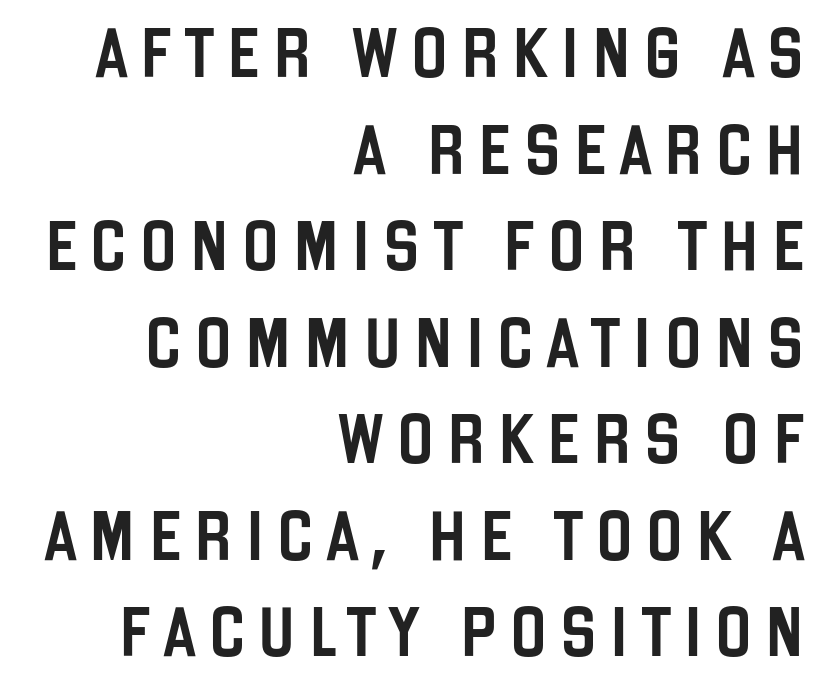
The line-height multiplier appears high, well above default. The specimen reads as upright at a glance. Descenders hang freely into open space. Observe the absence of serifs on each vertical stroke in this sample.
